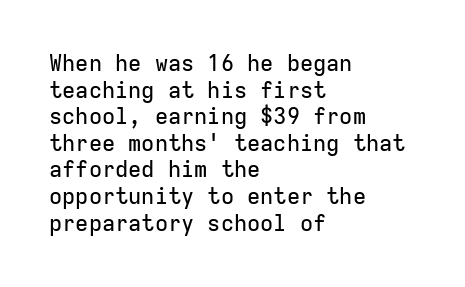
Q: Is the text italic (slanted)? A: No, it is upright.
Q: Is the text underlined? A: No.
Q: How is the paragraph aligned? A: Left-aligned.
Q: Is the spacing between letters normal or unusually wide? A: Normal.
